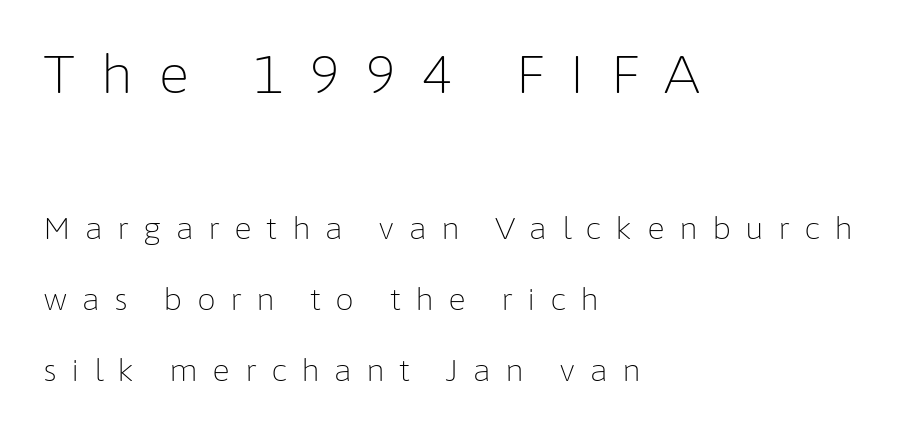
Characters follow at a spacing far wider than the type designer built in. What kind of face is this? One without serifs — a sans. Descenders are the only things crossing below the line. Compared with a centered layout, this one pins lines to the left instead. In this sample the first text group is rendered at the bigger scale.
